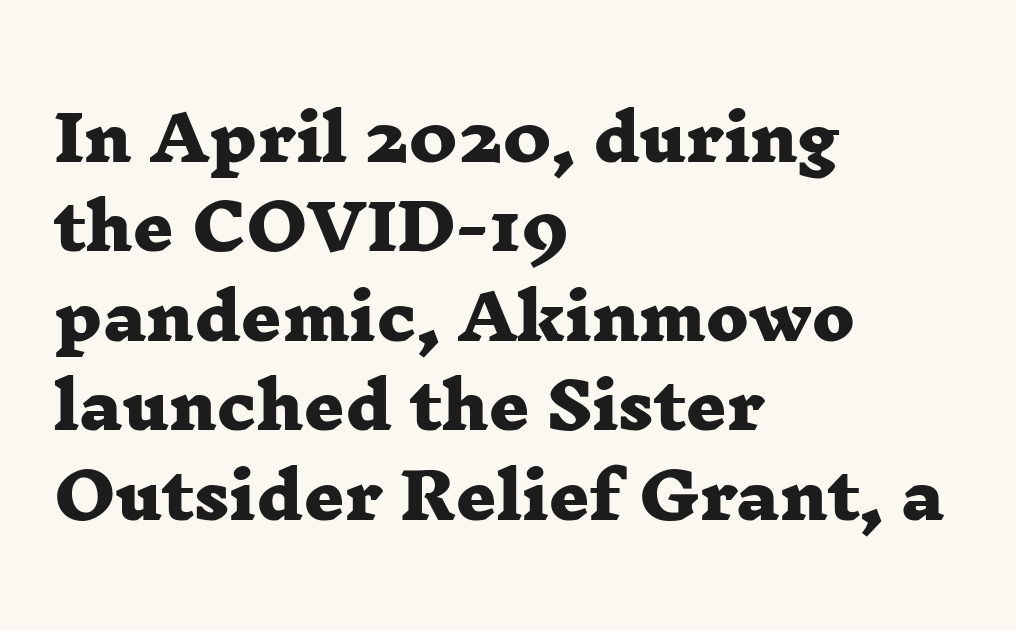
Each letter keeps its own natural width here, so spacing adapts to shape. The compositor pushed each line to the left boundary. Each row of text sits above clean, open space. Stroke thickness is high; the sample reads as a true bold. One glance says typical: line gaps are just what's usual. Look at the tracking — it's just the regular setting, nothing added.
